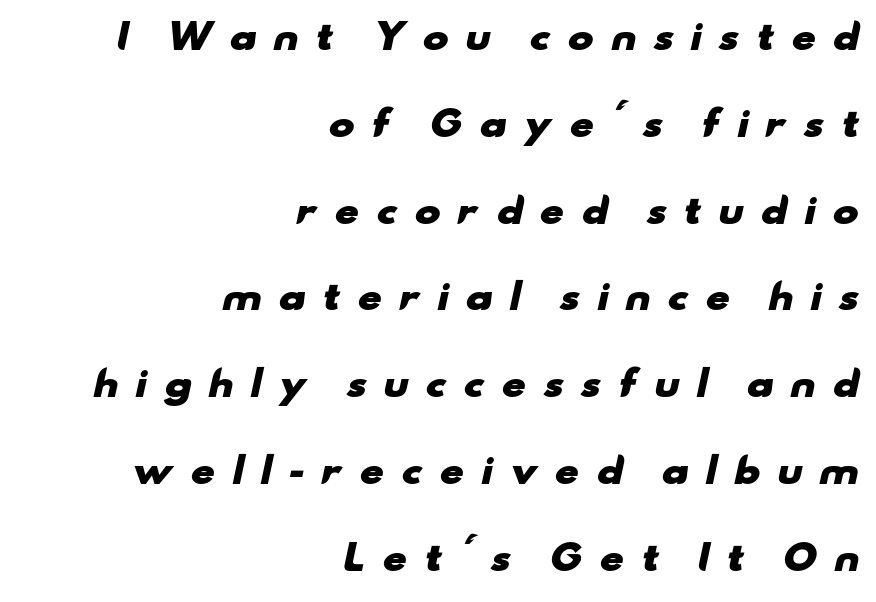
Its strokes are broad and dark, the hallmark of bold type. The rendering anchors every line to the right-hand side. The specimen omits any rule beneath the text block's lines. A typesetter would call this proportional, since set widths differ per character.
